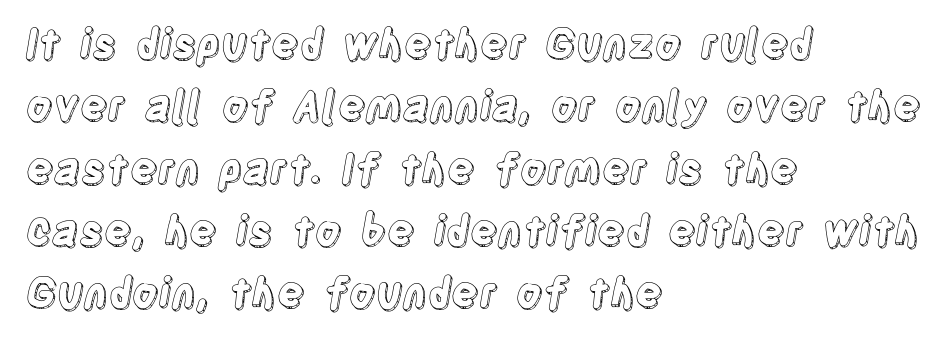
{"width": "condensed", "x_height": "large", "monospaced": "no", "underline": "no", "align": "left", "line_spacing": "normal", "line_spacing_ratio": 1.52, "letter_spacing": "normal", "letter_spacing_em": 0.0, "glyph_px": 41}
